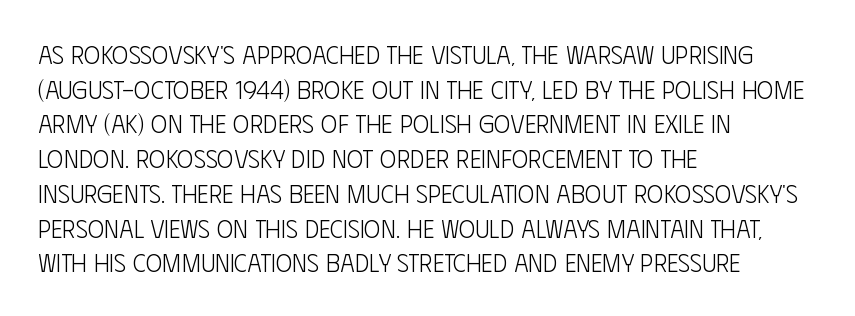
{"italic": "no", "bold": "no", "underline": "no", "align": "left", "line_spacing": "normal", "line_spacing_ratio": 1.39, "letter_spacing": "normal", "letter_spacing_em": 0.0, "glyph_px": 25}
